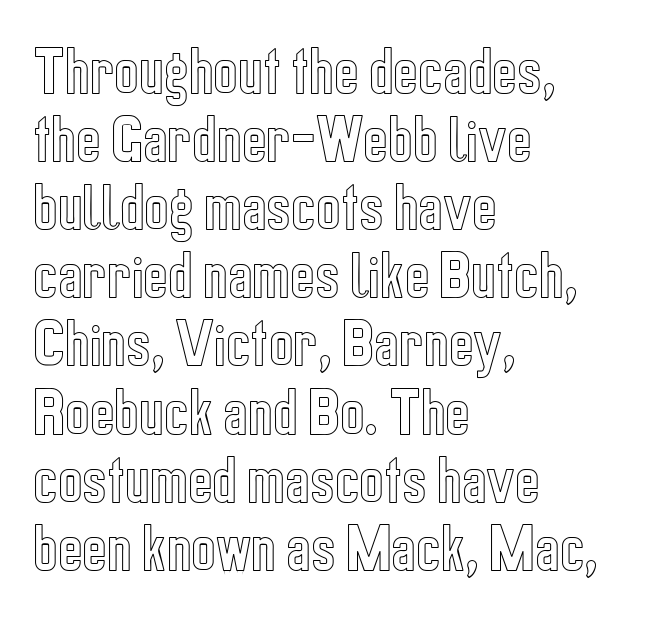
The image shows 52 px condensed type, upright; set left-aligned, normal line spacing (1.31x), normal letter spacing, not underlined; a medium x-height.
